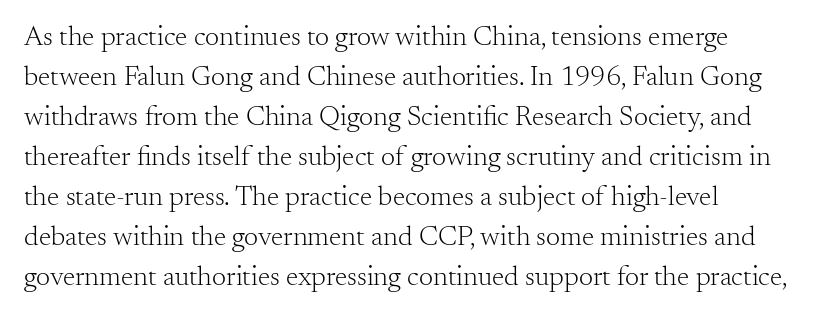
The image shows 28 px light serif type, upright; set left-aligned, normal line spacing (1.43x), normal letter spacing, not underlined; medium stroke contrast and a small x-height.
